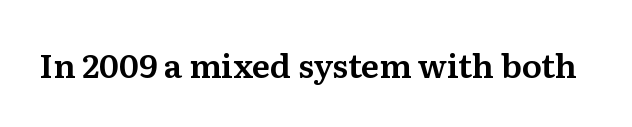
Q: Is the text italic (slanted)? A: No, it is upright.
Q: Is the typeface a serif or a sans-serif typeface? A: Serif.
Q: Is the text underlined? A: No.
Q: Is the spacing between letters normal or unusually wide? A: Normal.
Q: Width (condensed, normal, or wide)? A: Normal.
Q: Stroke contrast? A: Medium.
Q: x-height? A: Medium.
Q: Monospaced? A: No.
